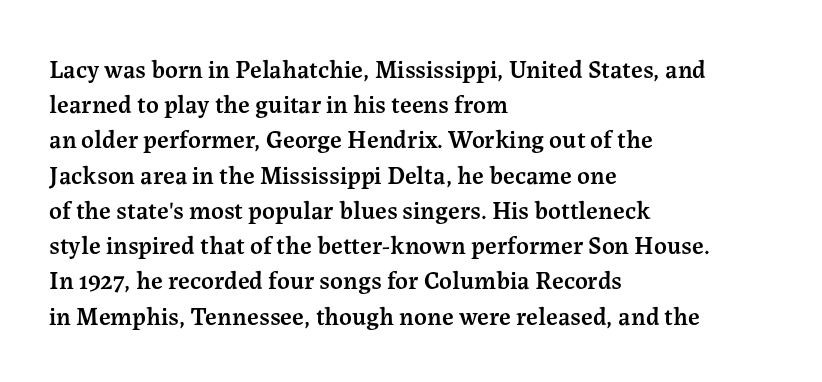
{"italic": "no", "bold": "semi", "underline": "no", "align": "left", "line_spacing": "normal", "line_spacing_ratio": 1.41, "letter_spacing": "normal", "letter_spacing_em": 0.0, "glyph_px": 25}
